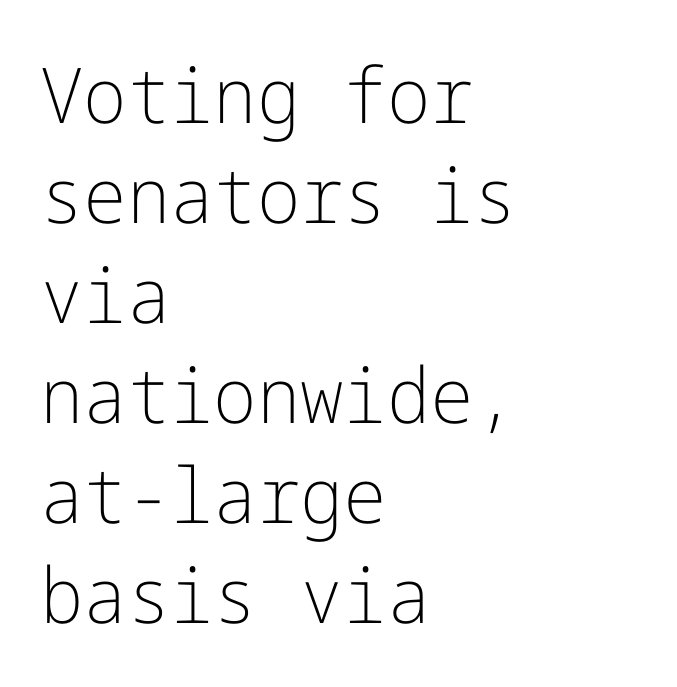
Q: Is the text bold? A: No.
Q: Is the text italic (slanted)? A: No, it is upright.
Q: Is the typeface a serif or a sans-serif typeface? A: Sans-serif.
Q: Is the text underlined? A: No.
Q: How is the paragraph aligned? A: Left-aligned.
Q: Is the spacing between letters normal or unusually wide? A: Normal.
Q: Is the spacing between lines tight, normal or loose? A: Normal.
Q: Width (condensed, normal, or wide)? A: Normal.
Q: Stroke contrast? A: Low.
Q: x-height? A: Medium.
